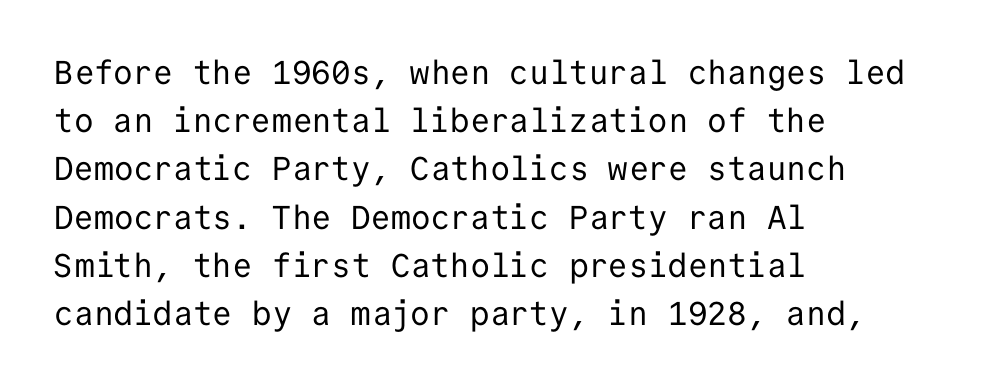
The image shows 33 px regular-weight sans-serif type, upright, monospaced; set left-aligned, normal line spacing (1.46x), normal letter spacing, not underlined; low stroke contrast and a medium x-height.
